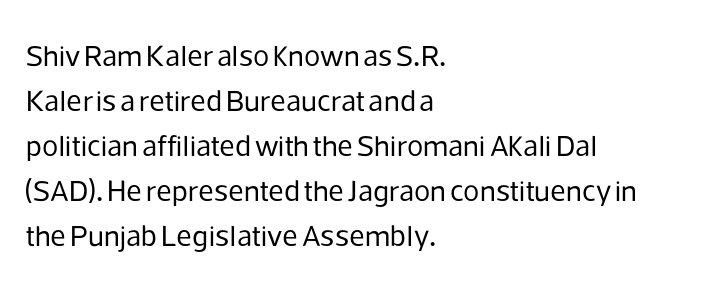
The image shows 30 px regular-weight sans-serif type, upright; set left-aligned, normal line spacing (1.5x), normal letter spacing, not underlined; low stroke contrast and a medium x-height.
